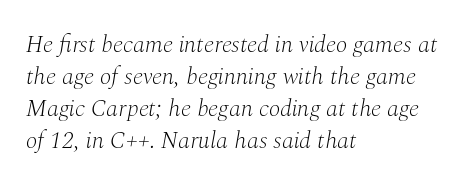
Q: Is the text bold? A: No.
Q: Is the text italic (slanted)? A: Yes, it leans right by about 10 degrees.
Q: Is the text underlined? A: No.
Q: How is the paragraph aligned? A: Left-aligned.
Q: Is the spacing between letters normal or unusually wide? A: Normal.
Q: Is the spacing between lines tight, normal or loose? A: Normal.
